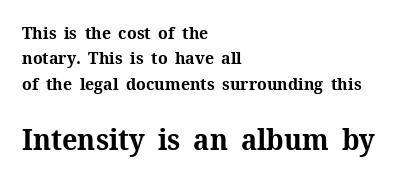
The image shows 29 px bold serif type, upright; set left-aligned, normal line spacing (1.49x), normal letter spacing, not underlined; the second (bottom) block is 1.71x larger; medium stroke contrast and a medium x-height.
